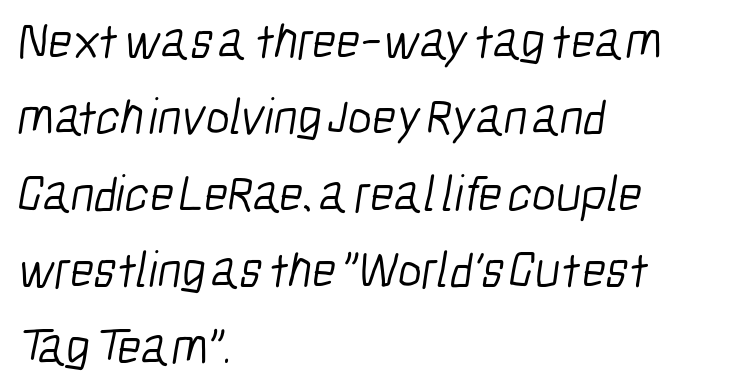
Q: Is the text bold? A: No.
Q: Is the typeface a serif or a sans-serif typeface? A: Sans-serif.
Q: Is the text underlined? A: No.
Q: How is the paragraph aligned? A: Left-aligned.
Q: Is the spacing between letters normal or unusually wide? A: Normal.
Q: Is the spacing between lines tight, normal or loose? A: Normal.
Q: Width (condensed, normal, or wide)? A: Condensed.
Q: Stroke contrast? A: Low.
Q: x-height? A: Medium.
Q: Monospaced? A: No.
